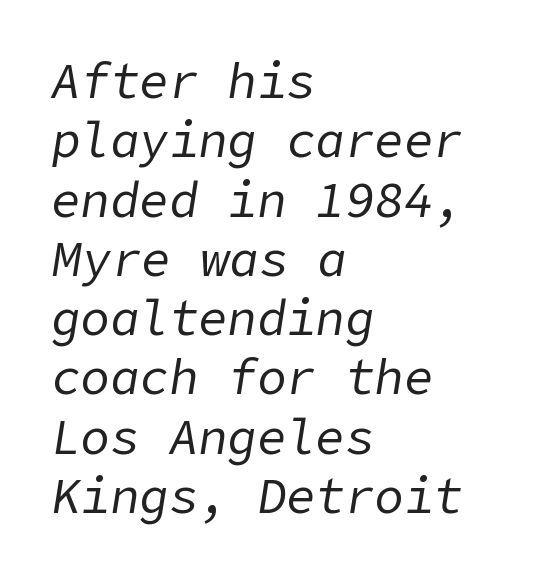
{"italic": "yes", "lean": "right", "slant_degrees": 9, "bold": "no", "weight": "regular", "width": "normal", "stroke_contrast": "low", "x_height": "medium", "underline": "no", "align": "left", "line_spacing_ratio": 1.21, "letter_spacing": "normal", "letter_spacing_em": 0.0, "glyph_px": 49}
